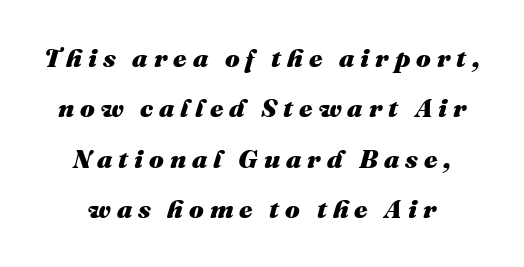
The image shows 26 px bold type, italic (leaning right); set loose line spacing (1.94x), unusually wide letter spacing (+0.23 em), not underlined.
